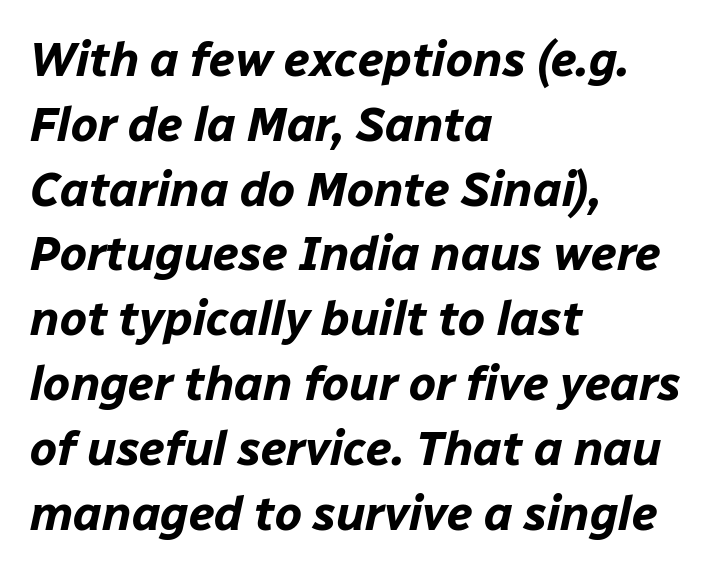
Summary of weight: heavy, a full bold. Does extra space separate the letters? No, they use regular spacing. Alignment: flush left. The specimen reads as italic at a glance.
